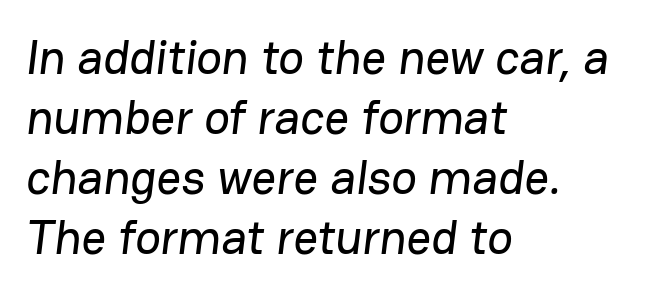
Successive baselines arrive at the customary interval. Here the glyphs are tracked normally, forming tight word shapes. Each line starts at the same left margin while the right side varies. Serifs: no, the terminals of the letterforms are clean. Underline: absent.
